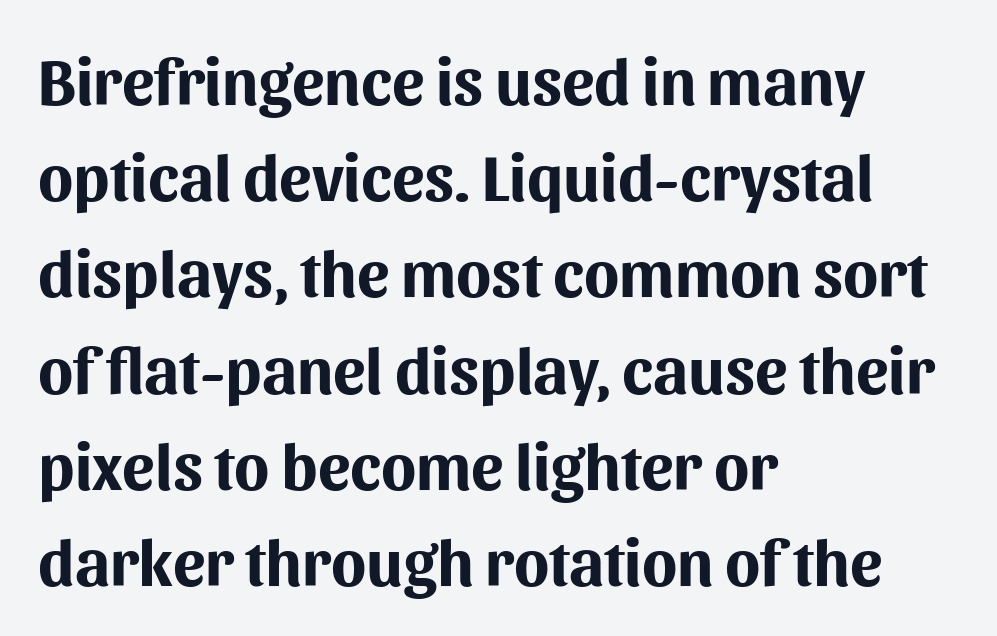
The image shows 65 px bold sans-serif type, upright; set left-aligned, normal line spacing (1.48x), normal letter spacing, not underlined; medium stroke contrast and a medium x-height.
